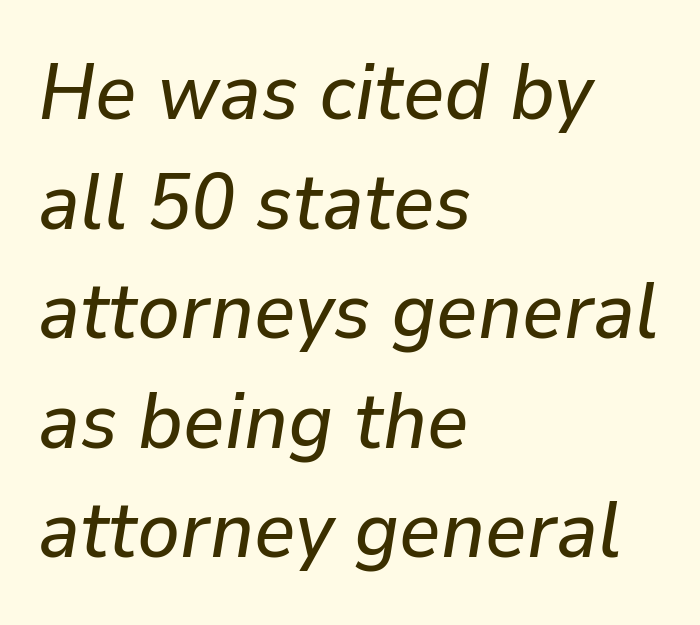
Q: Is the text italic (slanted)? A: Yes, it leans right by about 9 degrees.
Q: Is the text underlined? A: No.
Q: How is the paragraph aligned? A: Left-aligned.
Q: Is the spacing between letters normal or unusually wide? A: Normal.
Q: Is the spacing between lines tight, normal or loose? A: Normal.
Q: Width (condensed, normal, or wide)? A: Normal.
Q: Stroke contrast? A: Low.
Q: x-height? A: Medium.
Q: Monospaced? A: No.
